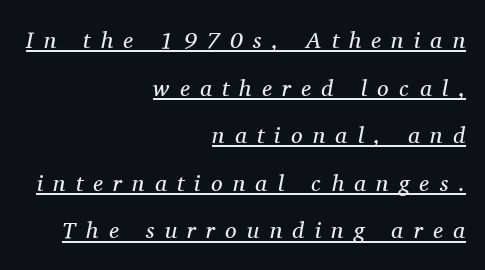
Which margin do the lines hug? The right one — the left edge is uneven. Stem width sits at or under what a default text font uses. Inter-character spacing is expanded well beyond the font's built-in metrics. Descenders here cross a horizontal rule under the line. Whoever set this chose breathing room over compactness in the vertical rhythm. The passage shown leans; its letterforms are oblique.
